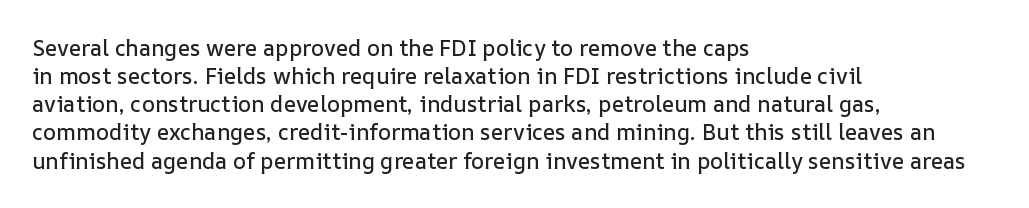
The image shows 22 px text type, upright; set left-aligned, normal line spacing (1.28x), normal letter spacing, not underlined.
